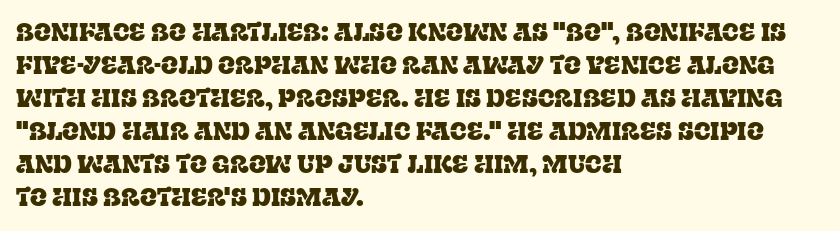
Q: Is the text italic (slanted)? A: No, it is upright.
Q: Is the text underlined? A: No.
Q: How is the paragraph aligned? A: Left-aligned.
Q: Is the spacing between letters normal or unusually wide? A: Normal.
Q: Is the spacing between lines tight, normal or loose? A: Normal.
